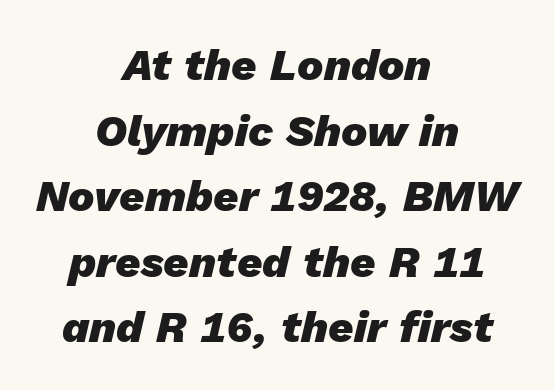
{"italic": "yes", "lean": "right", "slant_degrees": 13, "bold": "yes", "weight": "heavy", "width": "normal", "stroke_contrast": "low", "x_height": "medium", "monospaced": "no", "underline": "no", "align": "center", "line_spacing": "normal", "line_spacing_ratio": 1.49, "letter_spacing": "normal", "letter_spacing_em": 0.0, "glyph_px": 44}
